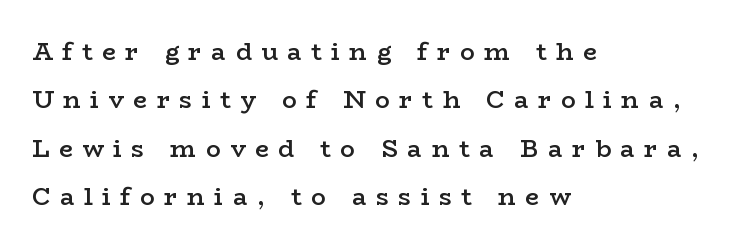
Rows of type keep a wide berth in the vertical direction. The baseline area is clear. The letterforms stand isolated, each surrounded by extra space. Leftover space on each line is placed entirely after the last word. Every letter is mildly thick-stroked: semibold rather than bold.
